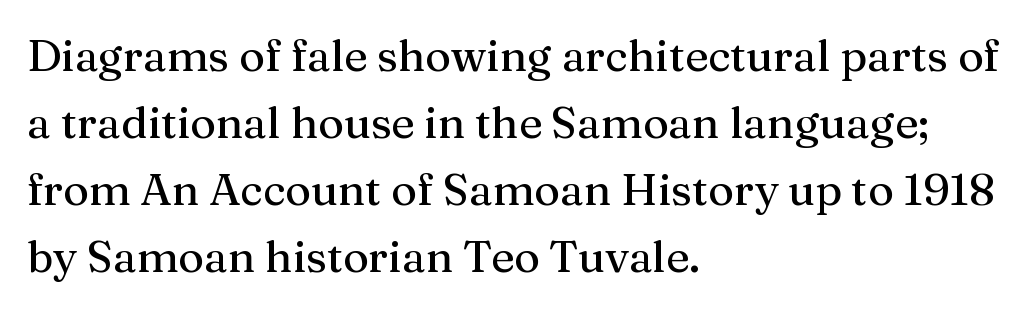
Q: Is the text italic (slanted)? A: No, it is upright.
Q: Is the typeface a serif or a sans-serif typeface? A: Serif.
Q: Is the text underlined? A: No.
Q: How is the paragraph aligned? A: Left-aligned.
Q: Is the spacing between letters normal or unusually wide? A: Normal.
Q: Is the spacing between lines tight, normal or loose? A: Normal.
Q: Width (condensed, normal, or wide)? A: Normal.
Q: Stroke contrast? A: Medium.
Q: x-height? A: Medium.
Q: Monospaced? A: No.
